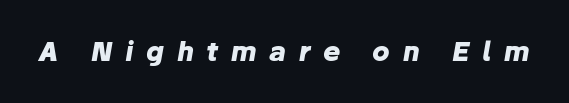
Q: Is the text bold? A: Yes.
Q: Is the text italic (slanted)? A: Yes, it leans right by about 10 degrees.
Q: Is the text underlined? A: No.
Q: Is the spacing between letters normal or unusually wide? A: Unusually wide.
